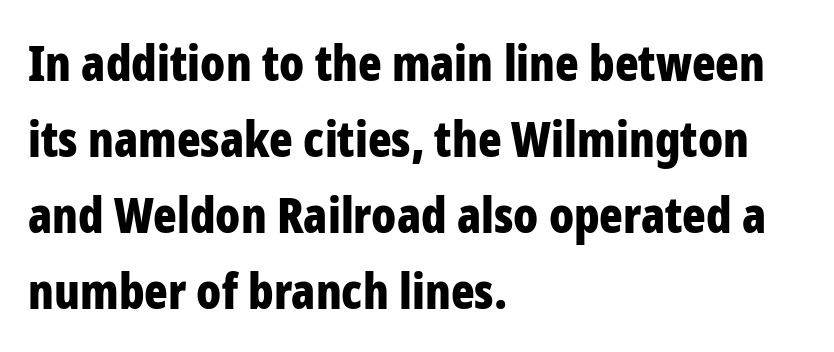
{"serif": "no", "italic": "no", "bold": "yes", "weight": "bold", "width": "condensed", "stroke_contrast": "low", "x_height": "medium", "monospaced": "no", "underline": "no", "align": "left", "line_spacing": "normal", "line_spacing_ratio": 1.55, "letter_spacing": "normal", "letter_spacing_em": 0.0, "glyph_px": 49}
